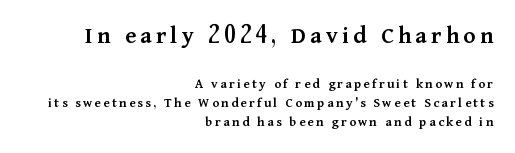
Weight: semibold (demi). Compare the two chunks: the upper has the greater cap height. This rendering features lettering with no underline. Ordinary non-slanted type is in use. The paragraph shown leans on its right margin. Interline gaps are of average width in this sample.
